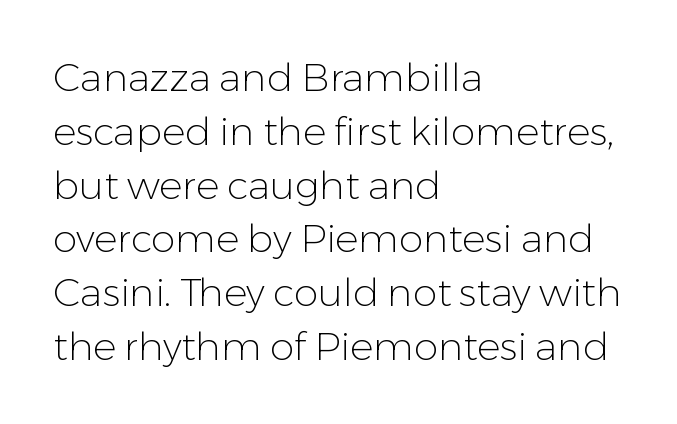
The image shows 39 px light sans-serif type, upright; set left-aligned, normal line spacing (1.38x), normal letter spacing, not underlined; low stroke contrast and a medium x-height.
